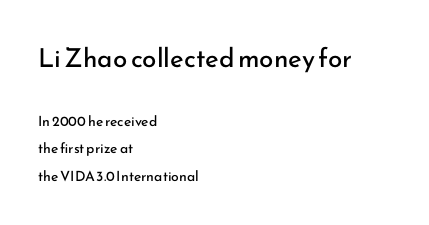
The image shows 26 px text type, upright; set left-aligned, loose line spacing (1.96x), normal letter spacing, not underlined; the first (top) block is 1.86x larger.
